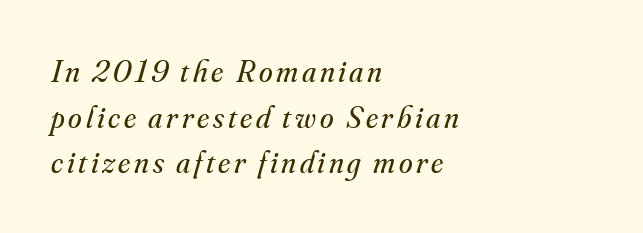
{"serif": "yes", "italic": "yes", "lean": "right", "slant_degrees": 16, "bold": "no", "weight": "regular", "width": "normal", "stroke_contrast": "medium", "x_height": "small", "monospaced": "no", "underline": "no", "align": "left", "line_spacing": "normal", "line_spacing_ratio": 1.47, "glyph_px": 31}
